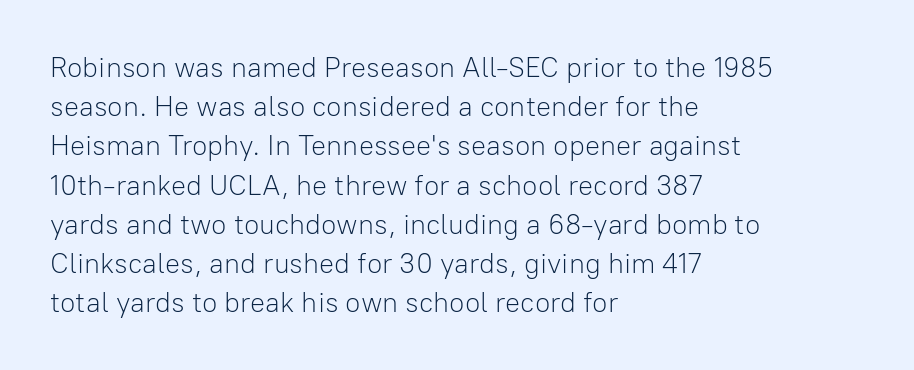
The characters display no serif detailing; their extremities are plain. Quick note: underline off. No italicization has been applied; the sample stays upright. The block of text has a typical density, with ordinary space between rows. The characters are drawn with everyday or finer stroke widths. Nobody touched the tracking dial on this one.
